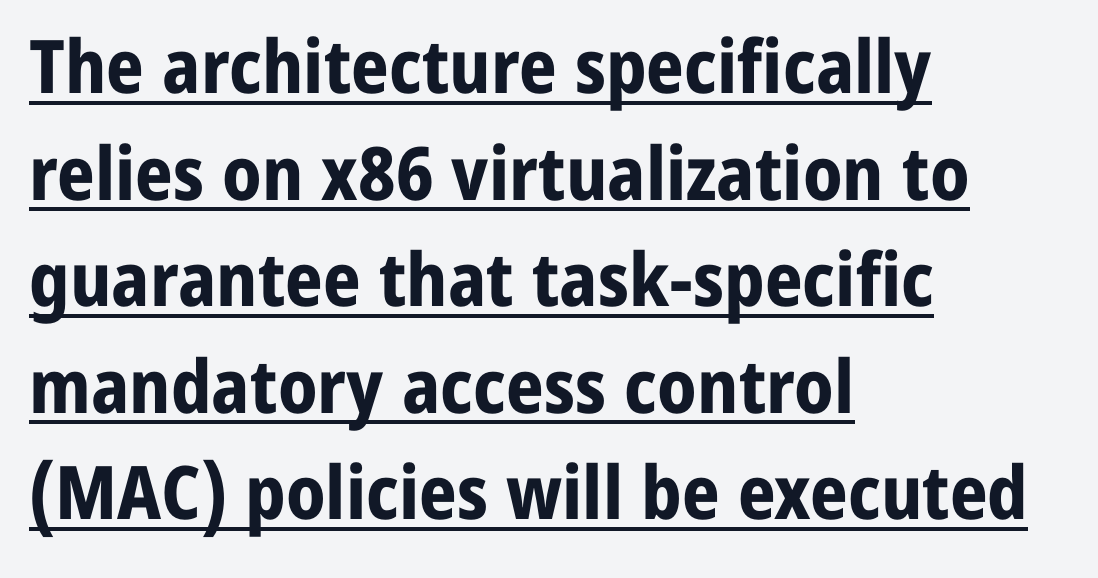
{"serif": "no", "italic": "no", "bold": "yes", "weight": "bold", "width": "normal", "stroke_contrast": "low", "x_height": "medium", "monospaced": "no", "underline": "yes", "align": "left", "line_spacing": "normal", "line_spacing_ratio": 1.44, "letter_spacing": "normal", "letter_spacing_em": 0.0, "glyph_px": 74}
